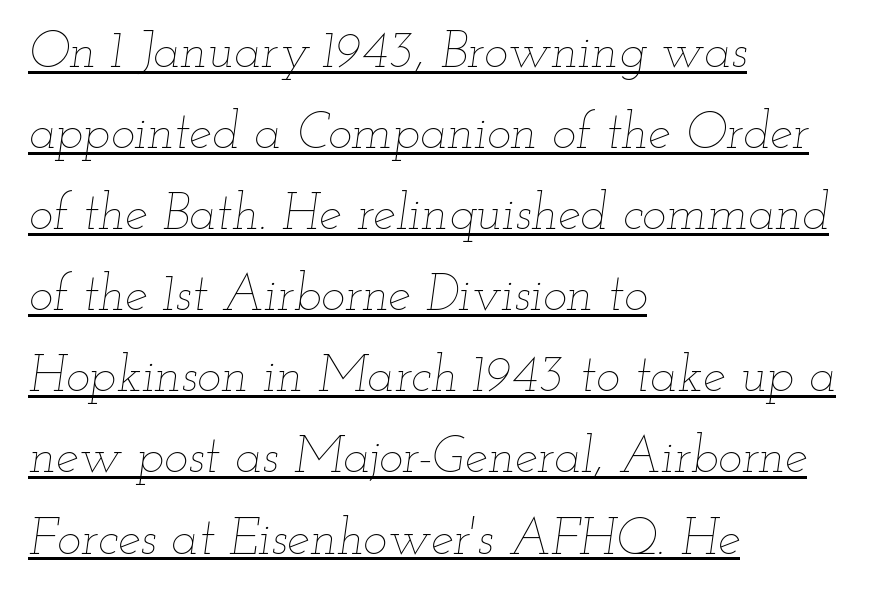
The image shows 51 px thin, wide type, italic (leaning right); set left-aligned, normal line spacing (1.59x), normal letter spacing, underlined; low stroke contrast and a small x-height.
